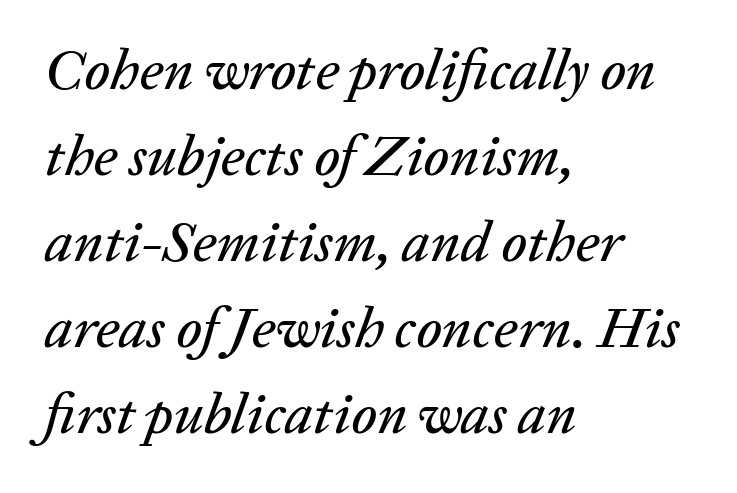
The image shows 57 px text type, italic (leaning right); set left-aligned, normal line spacing (1.51x), normal letter spacing, not underlined; low stroke contrast and a medium x-height.
